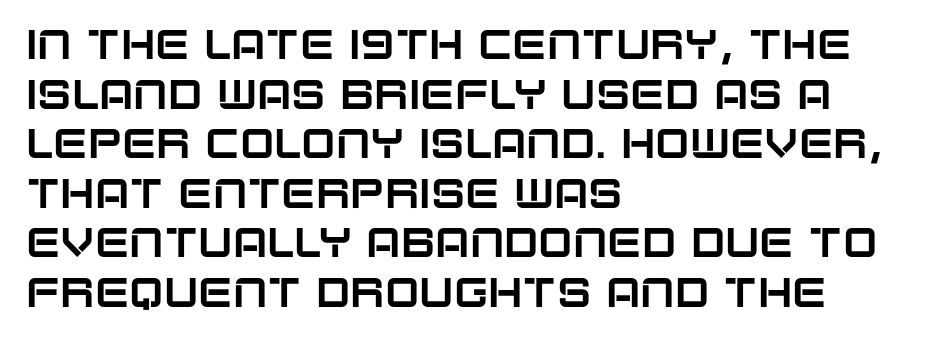
{"serif": "no", "italic": "no", "width": "normal", "stroke_contrast": "low", "x_height": "large", "monospaced": "no", "underline": "no", "align": "left", "line_spacing_ratio": 1.21, "letter_spacing": "normal", "letter_spacing_em": 0.0, "glyph_px": 41}
